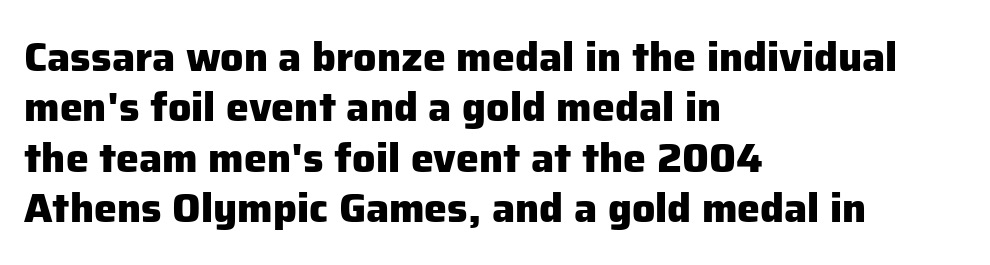
{"serif": "no", "italic": "no", "bold": "yes", "weight": "heavy", "width": "normal", "stroke_contrast": "low", "x_height": "medium", "monospaced": "no", "underline": "no", "align": "left", "line_spacing_ratio": 1.23, "letter_spacing": "normal", "letter_spacing_em": 0.0, "glyph_px": 41}
